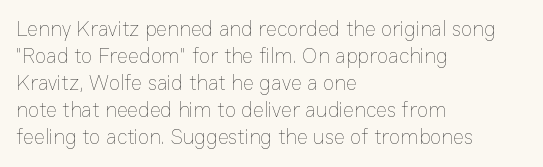
{"italic": "no", "bold": "no", "underline": "no", "align": "left", "line_spacing": "normal", "line_spacing_ratio": 1.29, "letter_spacing": "normal", "letter_spacing_em": 0.0, "glyph_px": 21}
